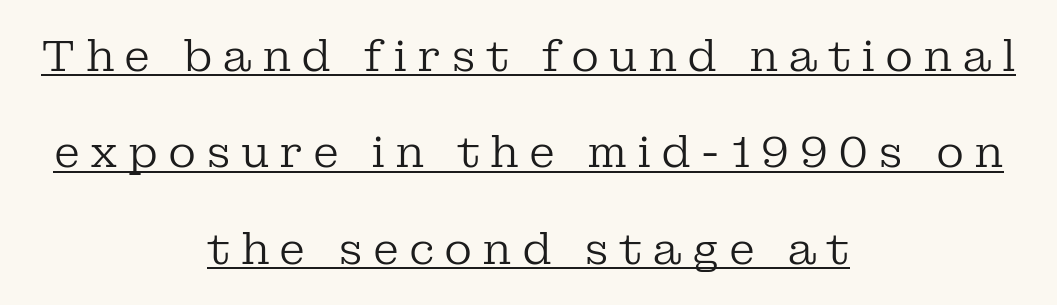
{"serif": "yes", "italic": "no", "bold": "no", "weight": "regular", "width": "normal", "stroke_contrast": "low", "x_height": "medium", "monospaced": "no", "underline": "yes", "align": "center", "line_spacing": "loose", "line_spacing_ratio": 2.24, "letter_spacing": "wide", "letter_spacing_em": 0.23, "glyph_px": 43}
